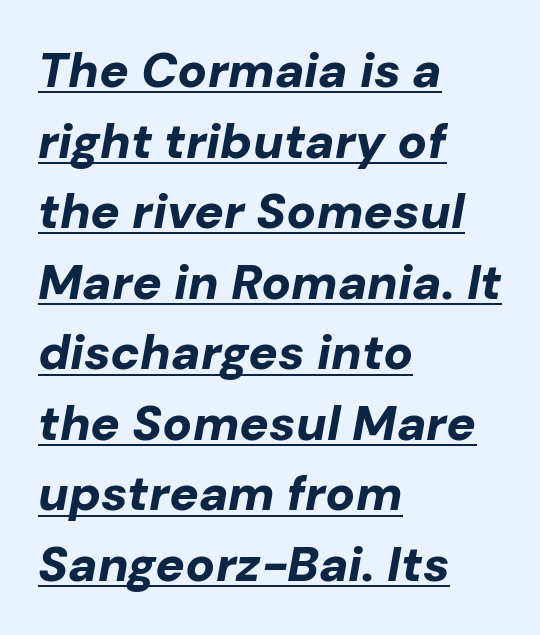
Q: Is the text bold? A: Yes.
Q: Is the text italic (slanted)? A: Yes, it leans right by about 10 degrees.
Q: Is the text underlined? A: Yes.
Q: How is the paragraph aligned? A: Left-aligned.
Q: Is the spacing between letters normal or unusually wide? A: Normal.
Q: Is the spacing between lines tight, normal or loose? A: Normal.
Q: Width (condensed, normal, or wide)? A: Normal.
Q: Stroke contrast? A: Low.
Q: x-height? A: Medium.
Q: Monospaced? A: No.
